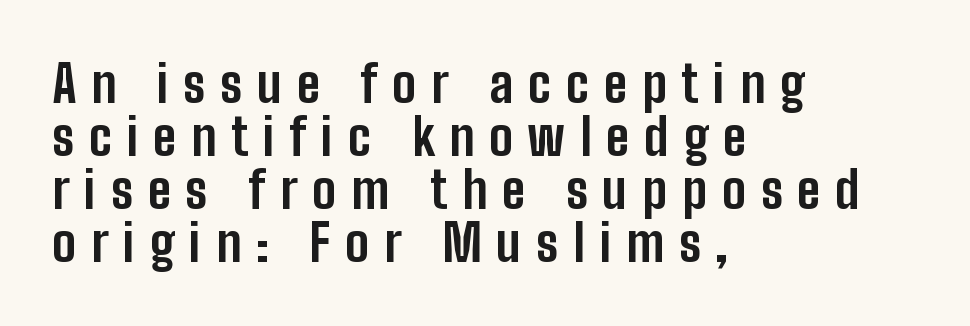
Display-style spreading of the glyphs; the letterfit is very open. This sample has the flowing, uneven cadence of proportional lettering. Only glyphs here, with clear space below each row. What kind of face is this? One without serifs — a sans. Every character sits straight up, as roman type does.
